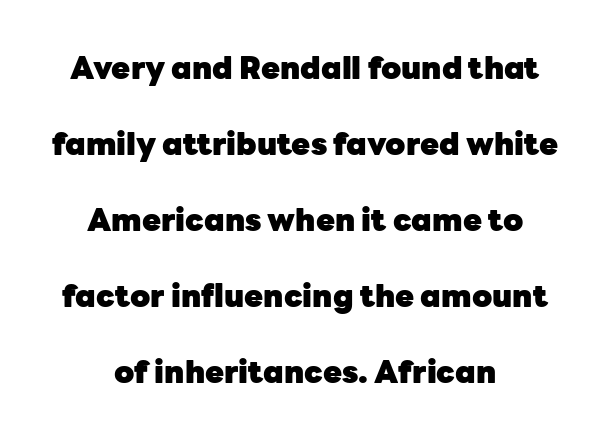
Q: Is the text bold? A: Yes.
Q: Is the text italic (slanted)? A: No, it is upright.
Q: Is the typeface a serif or a sans-serif typeface? A: Sans-serif.
Q: Is the text underlined? A: No.
Q: How is the paragraph aligned? A: Centered.
Q: Is the spacing between letters normal or unusually wide? A: Normal.
Q: Is the spacing between lines tight, normal or loose? A: Loose.
Q: Width (condensed, normal, or wide)? A: Normal.
Q: Stroke contrast? A: Low.
Q: x-height? A: Medium.
Q: Monospaced? A: No.
